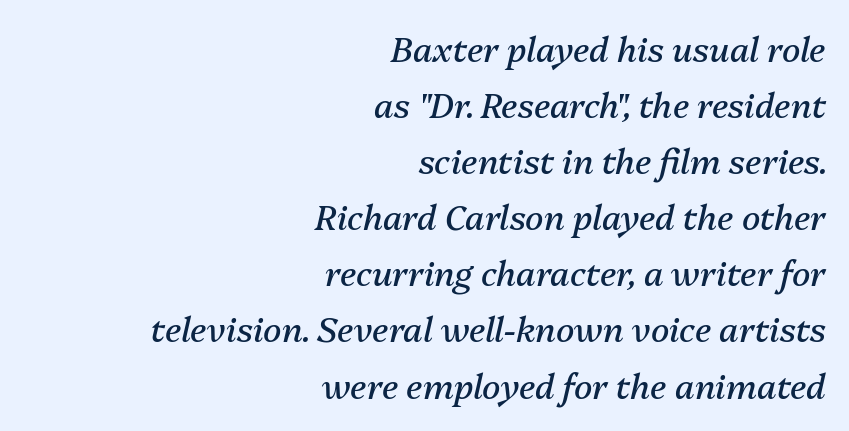
The image shows 34 px regular-weight type, italic (leaning right); set right-aligned, normal line spacing (1.65x), normal letter spacing, not underlined; medium stroke contrast and a medium x-height.
